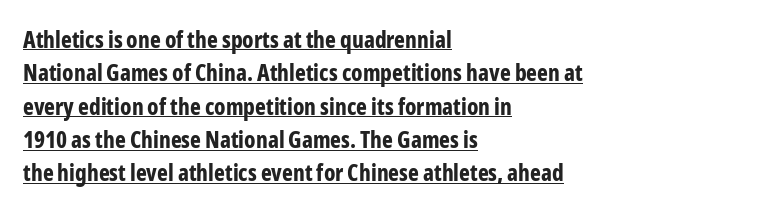
Q: Is the text bold? A: Yes.
Q: Is the text italic (slanted)? A: No, it is upright.
Q: Is the text underlined? A: Yes.
Q: How is the paragraph aligned? A: Left-aligned.
Q: Is the spacing between letters normal or unusually wide? A: Normal.
Q: Is the spacing between lines tight, normal or loose? A: Normal.
